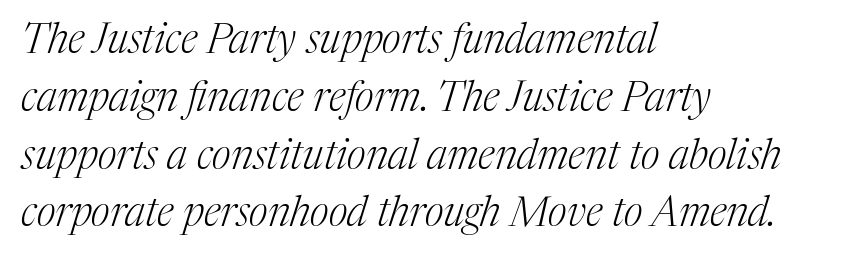
Summary of vertical rhythm: regular, with standard interline spacing. Does the copy run flush right? No — it runs flush left. The rendering applies a slant to the glyphs. Nobody drew a line under any word here. The characters are drawn with everyday or finer stroke widths.
